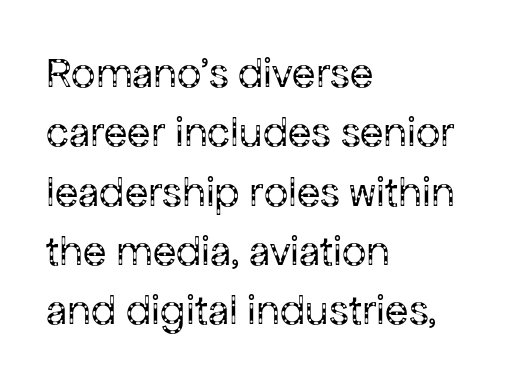
Are there feet on the stems? There aren't — it's a sans. The passage shown is typed in a proportional face where columns would drift. These lines keep a tight, regular rhythm from letter to letter. The letters stand upright; this is a roman face. Where is the straight margin? On the left. Normally led — the rows are evenly, conventionally spaced.
